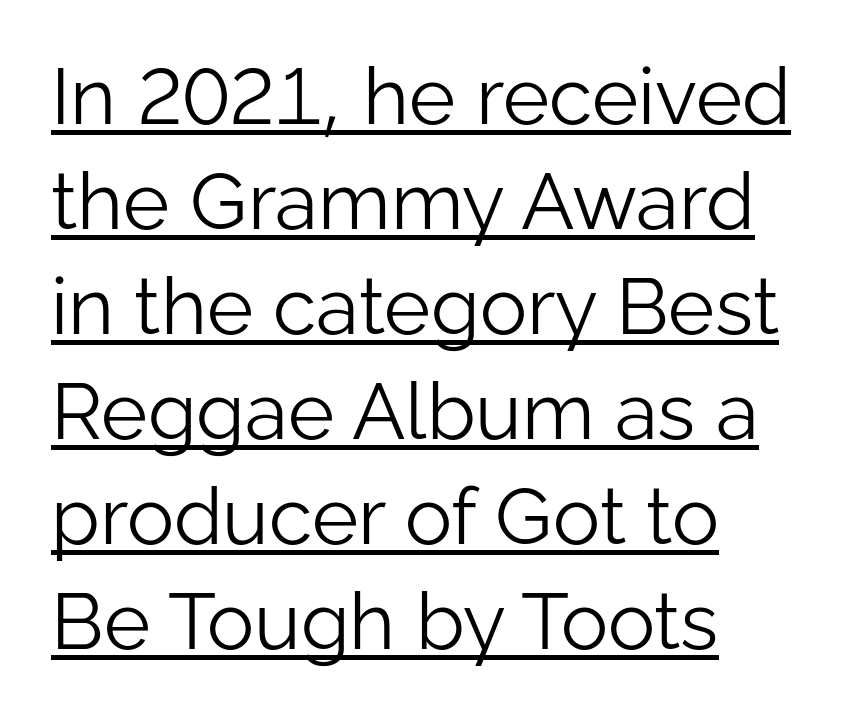
Q: Is the text bold? A: No.
Q: Is the text italic (slanted)? A: No, it is upright.
Q: Is the typeface a serif or a sans-serif typeface? A: Sans-serif.
Q: Is the text underlined? A: Yes.
Q: Is the spacing between letters normal or unusually wide? A: Normal.
Q: Is the spacing between lines tight, normal or loose? A: Normal.
Q: Width (condensed, normal, or wide)? A: Normal.
Q: Stroke contrast? A: Low.
Q: x-height? A: Medium.
Q: Monospaced? A: No.
